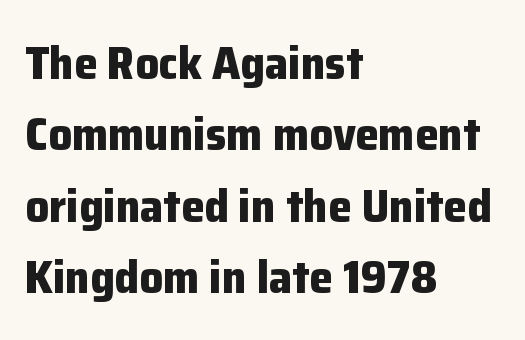
{"serif": "no", "italic": "no", "bold": "yes", "weight": "bold", "width": "normal", "stroke_contrast": "low", "x_height": "medium", "monospaced": "no", "underline": "no", "align": "left", "line_spacing": "normal", "line_spacing_ratio": 1.52, "letter_spacing": "normal", "letter_spacing_em": 0.0, "glyph_px": 47}
